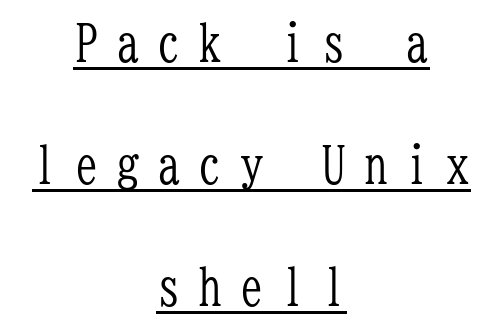
Q: Is the text bold? A: No.
Q: Is the text italic (slanted)? A: No, it is upright.
Q: Is the typeface a serif or a sans-serif typeface? A: Serif.
Q: Is the text underlined? A: Yes.
Q: How is the paragraph aligned? A: Centered.
Q: Is the spacing between letters normal or unusually wide? A: Unusually wide.
Q: Is the spacing between lines tight, normal or loose? A: Loose.
Q: Width (condensed, normal, or wide)? A: Condensed.
Q: Stroke contrast? A: Low.
Q: x-height? A: Medium.
Q: Monospaced? A: Yes.
